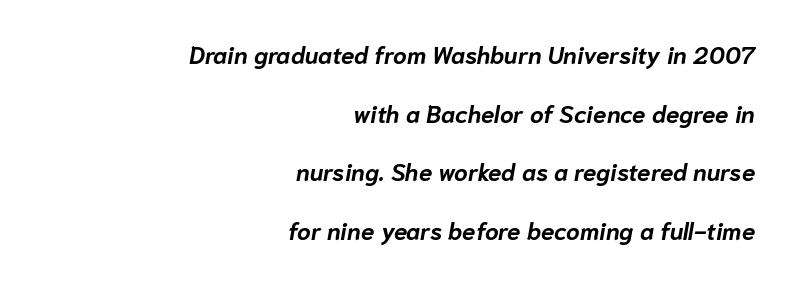
{"italic": "yes", "lean": "right", "slant_degrees": 10, "bold": "yes", "underline": "no", "align": "right", "line_spacing": "loose", "line_spacing_ratio": 2.44, "letter_spacing": "normal", "letter_spacing_em": 0.0, "glyph_px": 24}
